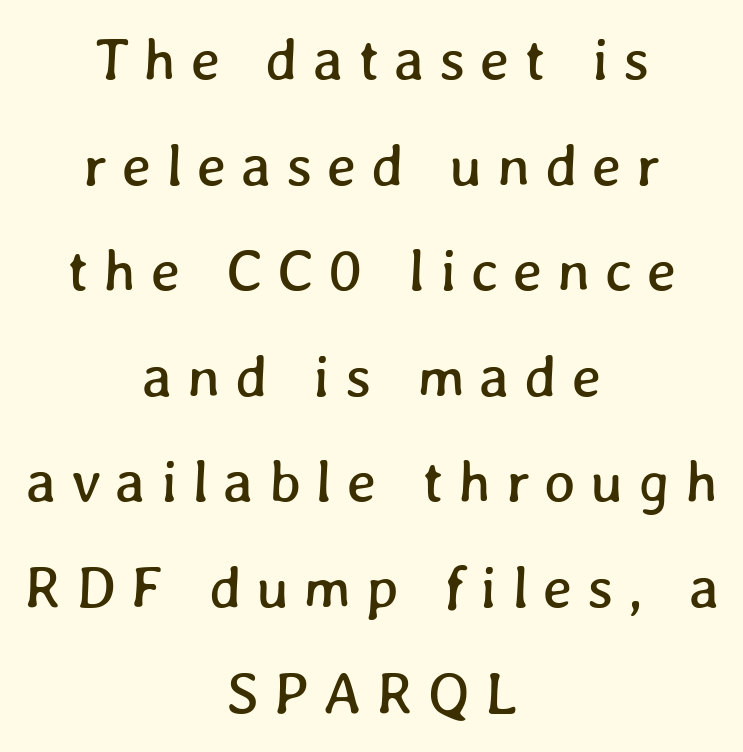
Q: Is the text underlined? A: No.
Q: How is the paragraph aligned? A: Centered.
Q: Is the spacing between letters normal or unusually wide? A: Unusually wide.
Q: Width (condensed, normal, or wide)? A: Normal.
Q: Stroke contrast? A: Low.
Q: x-height? A: Medium.
Q: Monospaced? A: No.
